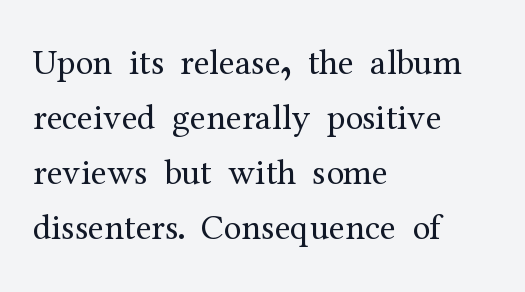
{"serif": "yes", "italic": "no", "bold": "no", "weight": "regular", "width": "normal", "stroke_contrast": "medium", "x_height": "medium", "monospaced": "no", "underline": "no", "align": "left", "line_spacing": "normal", "line_spacing_ratio": 1.53, "letter_spacing": "normal", "letter_spacing_em": 0.0, "glyph_px": 36}
